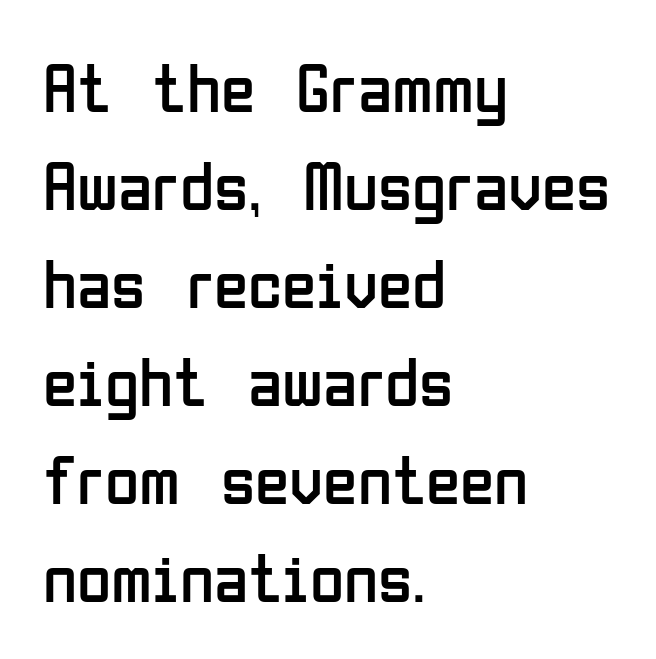
The image shows 70 px regular-weight, condensed sans-serif type, upright; set left-aligned, normal line spacing (1.4x), normal letter spacing, not underlined; low stroke contrast and a medium x-height.
